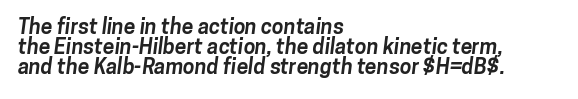
The image shows 21 px bold type; set left-aligned, tight line spacing (0.96x), normal letter spacing, not underlined.
